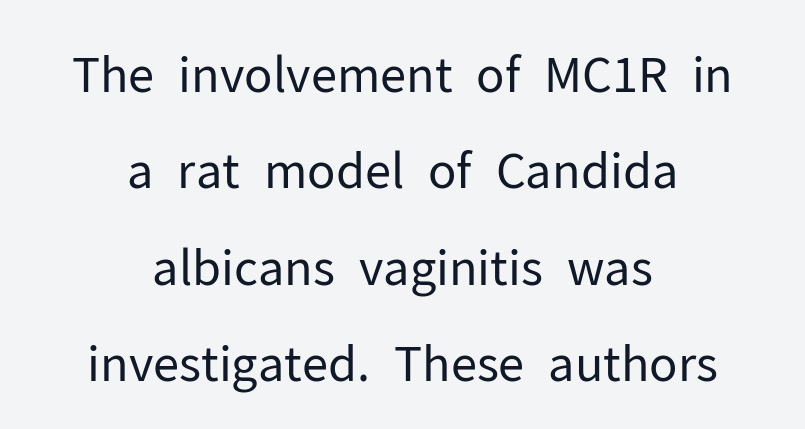
Q: Is the text bold? A: No.
Q: Is the text italic (slanted)? A: No, it is upright.
Q: Is the typeface a serif or a sans-serif typeface? A: Sans-serif.
Q: Is the text underlined? A: No.
Q: How is the paragraph aligned? A: Centered.
Q: Is the spacing between letters normal or unusually wide? A: Normal.
Q: Is the spacing between lines tight, normal or loose? A: Loose.
Q: Width (condensed, normal, or wide)? A: Normal.
Q: Stroke contrast? A: Low.
Q: x-height? A: Medium.
Q: Monospaced? A: No.
